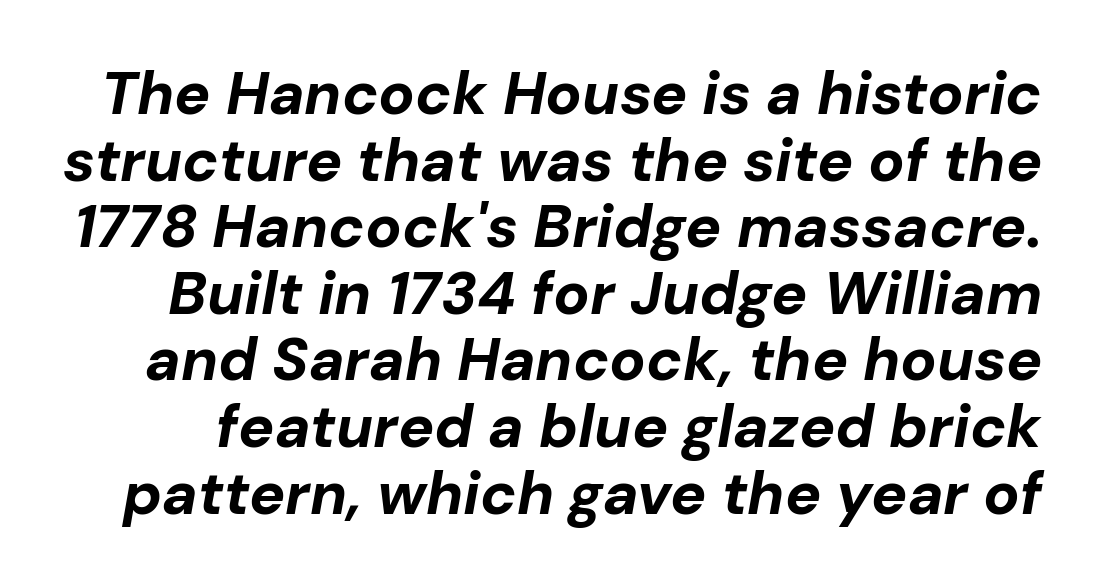
Compared with typical body copy, the letter spacing here is the same. Italic? Definitely — the glyphs are oblique. The rendering uses a small line-height, squeezing the rows. Each letter keeps its own natural width here, so spacing adapts to shape. Beneath every word, the page is bare.
